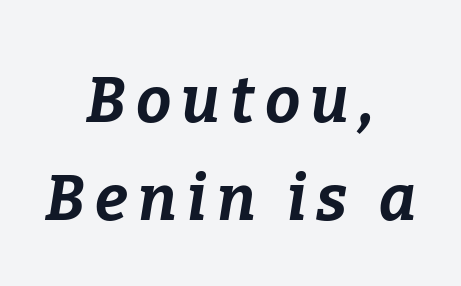
The image shows 63 px bold type, italic (leaning right); set centered, normal line spacing (1.55x), not underlined; low stroke contrast and a medium x-height.
